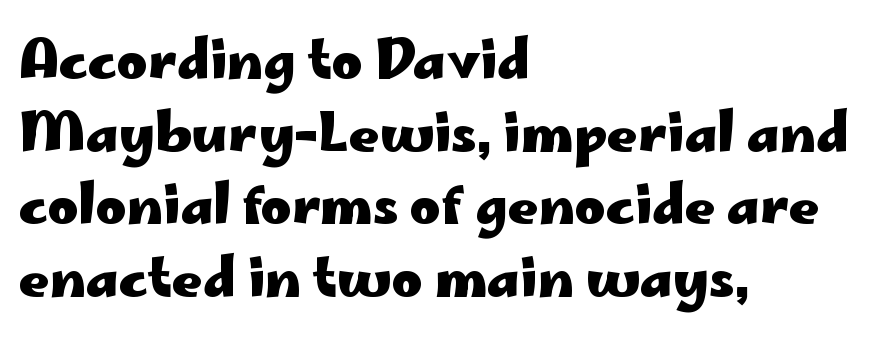
The image shows 53 px heavy, wide sans-serif type, upright; set left-aligned, normal line spacing (1.37x), normal letter spacing, not underlined; low stroke contrast and a small x-height.
